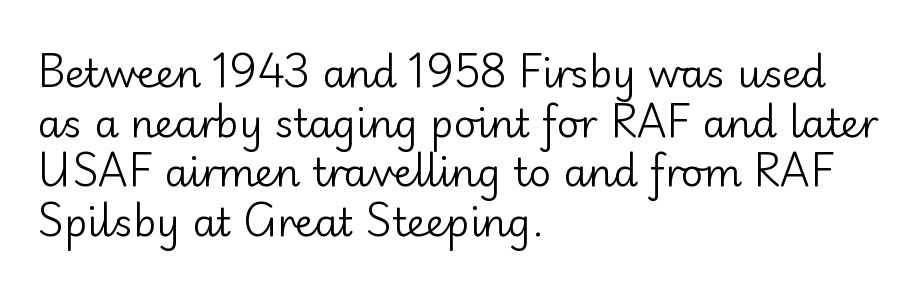
The image shows 39 px regular-weight sans-serif type, upright; set left-aligned, normal line spacing (1.27x), normal letter spacing, not underlined; low stroke contrast and a small x-height.
